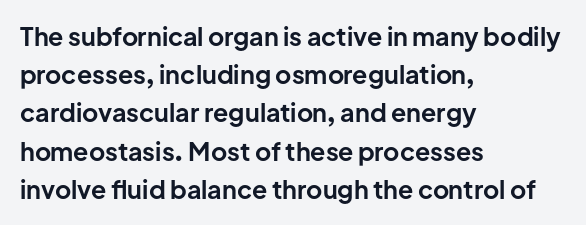
The image shows 25 px bold type, upright; set left-aligned, normal line spacing (1.53x), normal letter spacing, not underlined.
